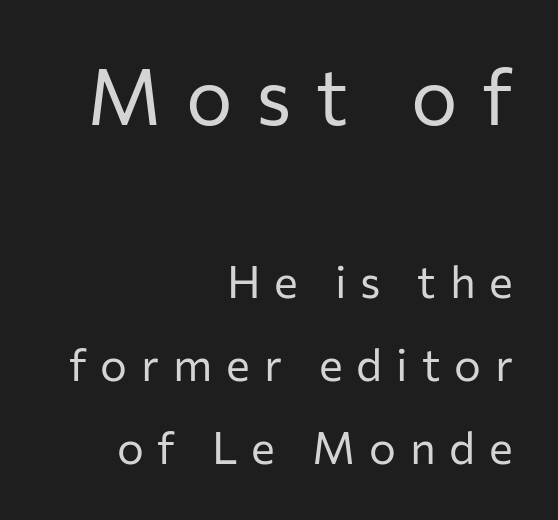
Q: Is the text bold? A: No.
Q: Is the text italic (slanted)? A: No, it is upright.
Q: Is the typeface a serif or a sans-serif typeface? A: Sans-serif.
Q: Is the text underlined? A: No.
Q: How is the paragraph aligned? A: Right-aligned.
Q: Is the spacing between letters normal or unusually wide? A: Unusually wide.
Q: Which block of text is set in a larger size, the first (top) or the second (bottom)? A: The first (top) one.
Q: Width (condensed, normal, or wide)? A: Normal.
Q: Stroke contrast? A: Low.
Q: x-height? A: Medium.
Q: Monospaced? A: No.
